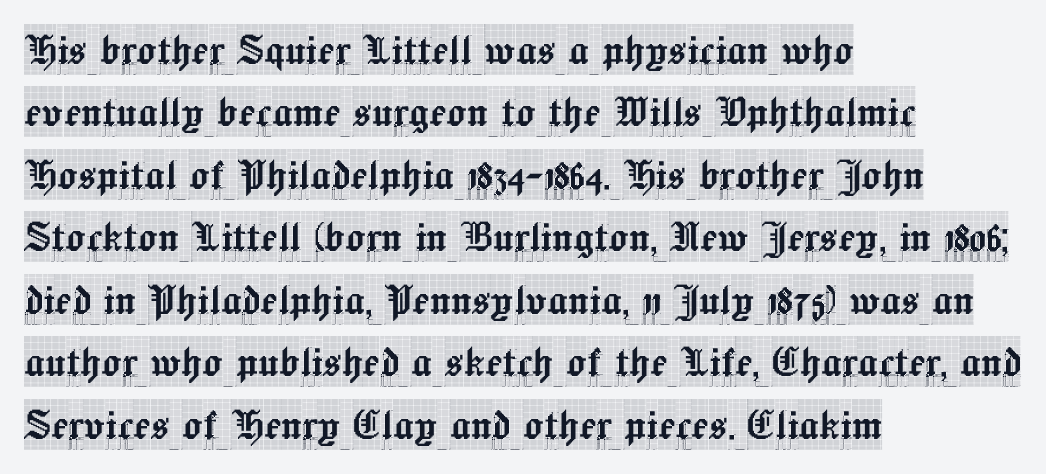
Look at the bottom of the vertical strokes: they flare into serifs here. The rendering uses natural spacing where letterforms have individual widths. If you drew a line through each stem, it would be perfectly vertical. The vertical gap from one line to the next is medium. The rag falls on the right side of this text block.
